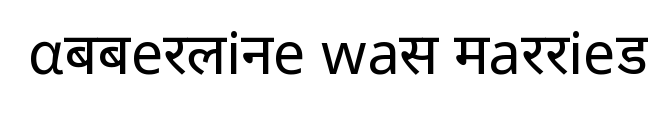
Q: Is the text bold? A: No.
Q: Is the text italic (slanted)? A: No, it is upright.
Q: Is the typeface a serif or a sans-serif typeface? A: Sans-serif.
Q: Is the text underlined? A: No.
Q: Is the spacing between letters normal or unusually wide? A: Normal.
Q: Width (condensed, normal, or wide)? A: Normal.
Q: Stroke contrast? A: Low.
Q: x-height? A: Medium.
Q: Monospaced? A: No.
